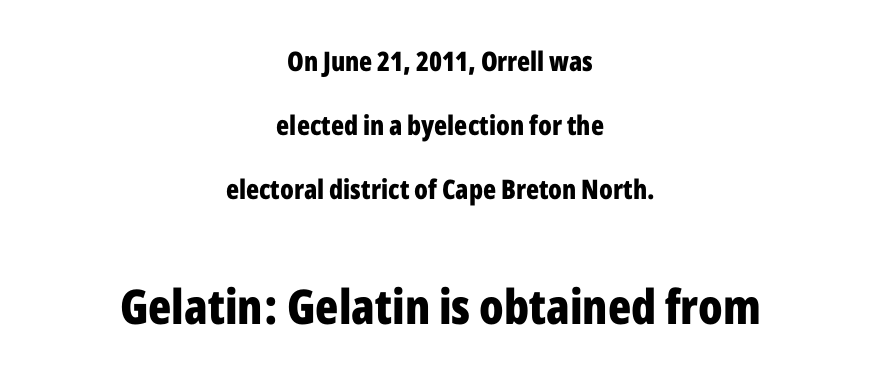
Is this a sans? Yes — the strokes have no serifs. You get the small type first, then a jump to larger type. Style check: upright. Unmarked baselines from the first word to the last. The rendering positions every line midway between the sides.
